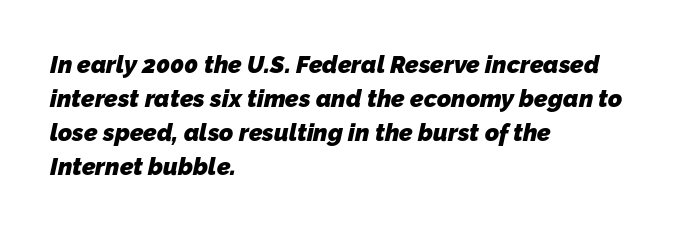
Q: Is the text bold? A: Yes.
Q: Is the text underlined? A: No.
Q: How is the paragraph aligned? A: Left-aligned.
Q: Is the spacing between letters normal or unusually wide? A: Normal.
Q: Is the spacing between lines tight, normal or loose? A: Normal.
